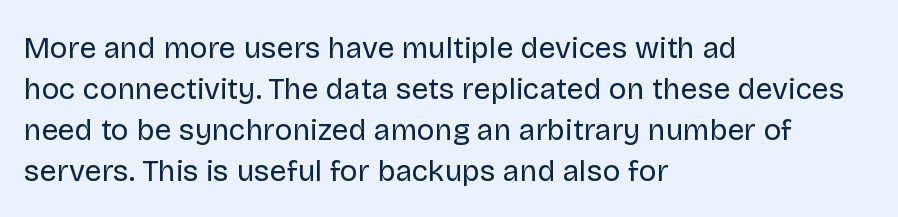
{"serif": "no", "italic": "no", "bold": "no", "weight": "regular", "width": "normal", "stroke_contrast": "low", "x_height": "large", "monospaced": "no", "underline": "no", "align": "left", "line_spacing": "normal", "line_spacing_ratio": 1.37, "letter_spacing": "normal", "letter_spacing_em": 0.0, "glyph_px": 30}
